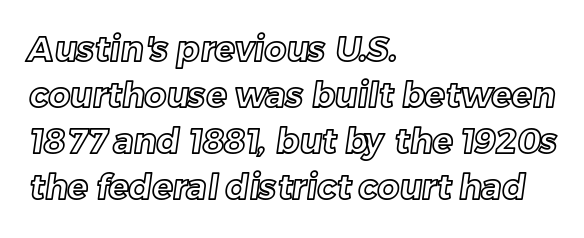
Proportional: the letters do not fall into vertical columns. The strip under each line holds only bare page. The passage shown stacks its lines at a standard gap. The ragged edge is on the right, which tells us the setting is flush left.
